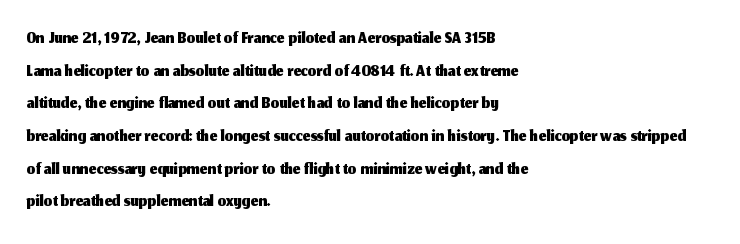
The image shows 27 px text type, upright; set left-aligned, line spacing 1.21x, normal letter spacing, not underlined.
